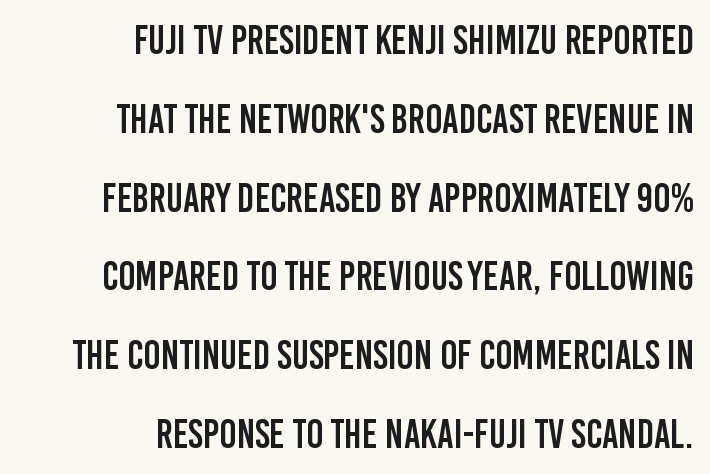
{"serif": "no", "italic": "no", "width": "condensed", "stroke_contrast": "low", "x_height": "large", "monospaced": "no", "underline": "no", "align": "right", "line_spacing": "loose", "line_spacing_ratio": 1.97, "letter_spacing": "normal", "letter_spacing_em": 0.0, "glyph_px": 40}
